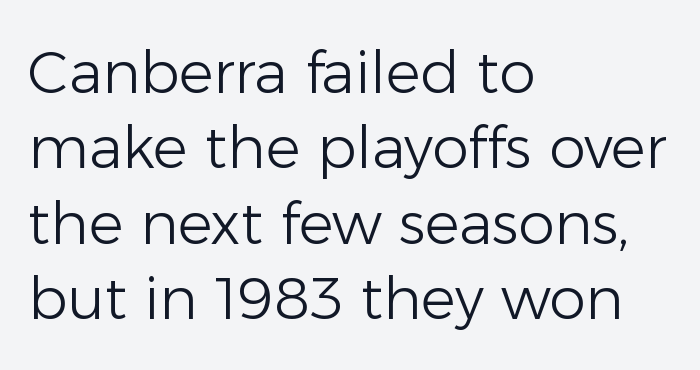
The image shows 58 px light sans-serif type, upright; set left-aligned, normal line spacing (1.3x), normal letter spacing, not underlined; low stroke contrast and a medium x-height.
